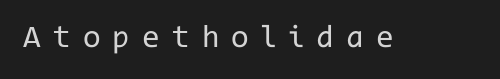
The image shows 32 px regular-weight sans-serif type, upright, monospaced; set unusually wide letter spacing (+0.38 em), not underlined; low stroke contrast and a medium x-height.
